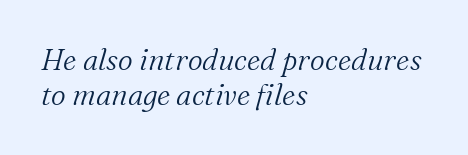
Q: Is the text bold? A: No.
Q: Is the text italic (slanted)? A: Yes, it leans right by about 16 degrees.
Q: Is the typeface a serif or a sans-serif typeface? A: Serif.
Q: Is the text underlined? A: No.
Q: How is the paragraph aligned? A: Left-aligned.
Q: Is the spacing between letters normal or unusually wide? A: Normal.
Q: Width (condensed, normal, or wide)? A: Normal.
Q: Stroke contrast? A: Medium.
Q: x-height? A: Medium.
Q: Monospaced? A: No.
